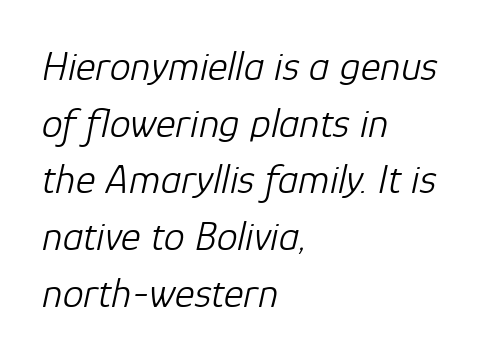
{"italic": "yes", "lean": "right", "slant_degrees": 12, "bold": "no", "weight": "light", "width": "normal", "stroke_contrast": "low", "x_height": "medium", "monospaced": "no", "underline": "no", "align": "left", "line_spacing": "normal", "line_spacing_ratio": 1.35, "letter_spacing": "normal", "letter_spacing_em": 0.0, "glyph_px": 42}
